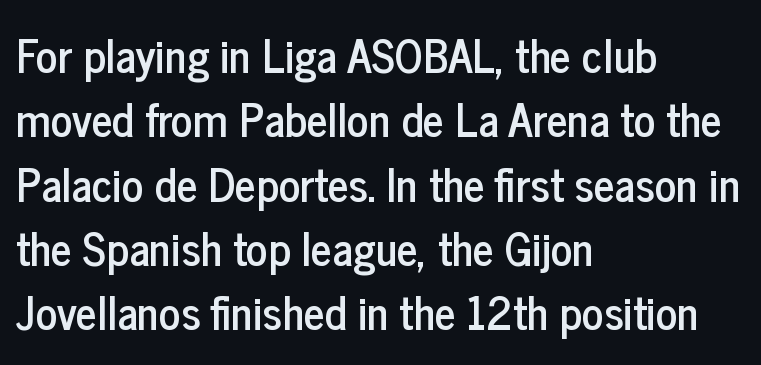
The font's upright variant was chosen for this text. Underline: absent. Visually the block forms a straight wall on the left and a jagged coastline on the right. Character widths vary here, with narrow letters taking less room than wide ones. Compared with typical body copy, the letter spacing here is the same.
